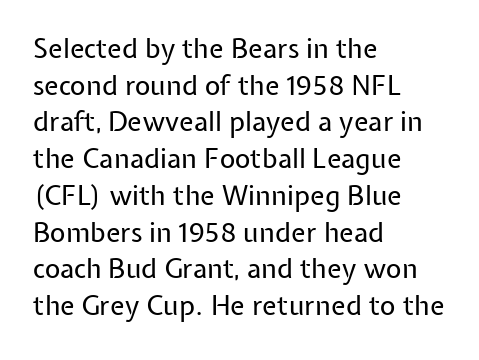
Q: Is the text bold? A: No.
Q: Is the text italic (slanted)? A: No, it is upright.
Q: Is the text underlined? A: No.
Q: How is the paragraph aligned? A: Left-aligned.
Q: Is the spacing between letters normal or unusually wide? A: Normal.
Q: Is the spacing between lines tight, normal or loose? A: Normal.
